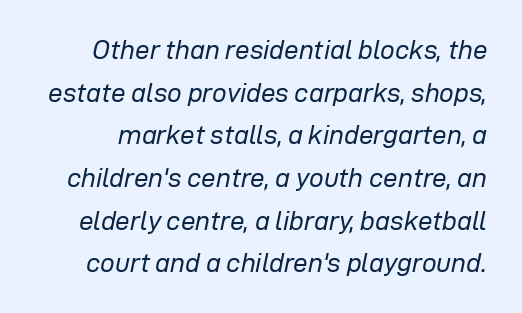
{"italic": "yes", "lean": "right", "slant_degrees": 12, "bold": "no", "underline": "no", "line_spacing": "normal", "line_spacing_ratio": 1.64, "letter_spacing": "normal", "letter_spacing_em": 0.0, "glyph_px": 26}
